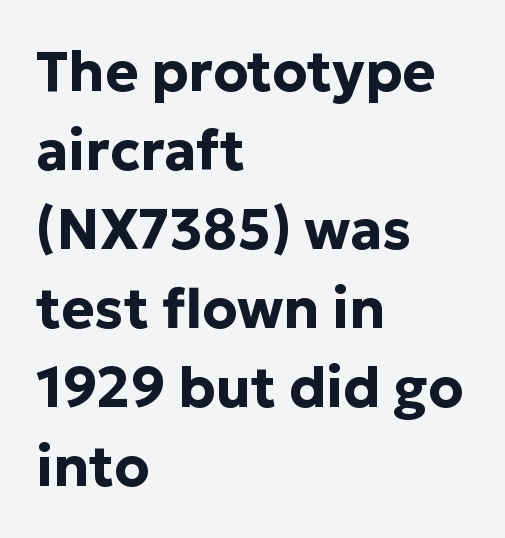
The image shows 56 px bold sans-serif type, upright; set left-aligned, normal line spacing (1.41x), normal letter spacing, not underlined; low stroke contrast and a medium x-height.
